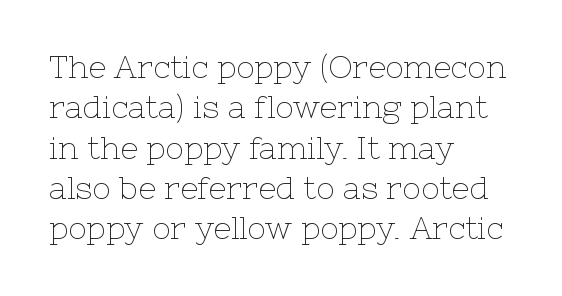
Stroke thickness stays within the range of a standard reading face or lighter. Letterform terminals end in serifs throughout the passage. Tracking value appears to be zero — textbook default spacing. This sample is left-justified, so line endings fall wherever the words run out. The baseline area is clear.
